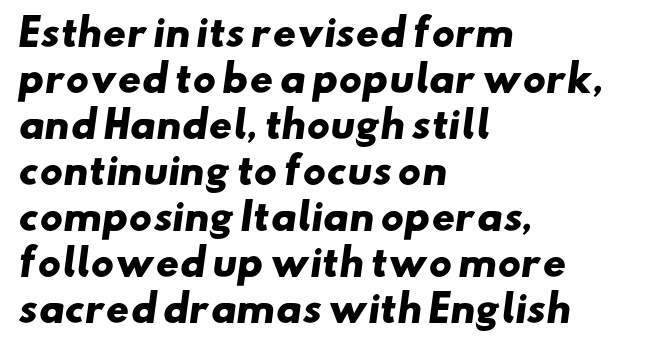
One glance says typical: line gaps are just what's usual. Notice how the passage keeps a crisp vertical edge on the left only. Each letter's strokes conclude bluntly, with no projecting serifs. Check the space under the baseline: it is left empty. There is no visible air inserted between adjacent glyphs. Bold? Absolutely — the strokes are thick and heavy.
